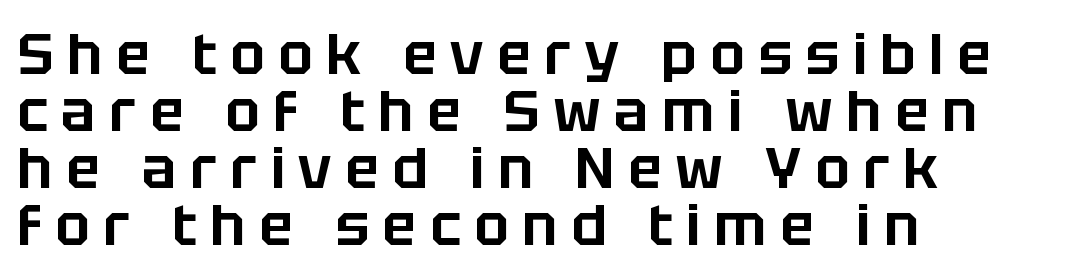
Q: Is the text italic (slanted)? A: No, it is upright.
Q: Is the typeface a serif or a sans-serif typeface? A: Sans-serif.
Q: Is the text underlined? A: No.
Q: How is the paragraph aligned? A: Left-aligned.
Q: Is the spacing between letters normal or unusually wide? A: Unusually wide.
Q: Is the spacing between lines tight, normal or loose? A: Tight.
Q: Width (condensed, normal, or wide)? A: Normal.
Q: Stroke contrast? A: Low.
Q: x-height? A: Large.
Q: Monospaced? A: No.
